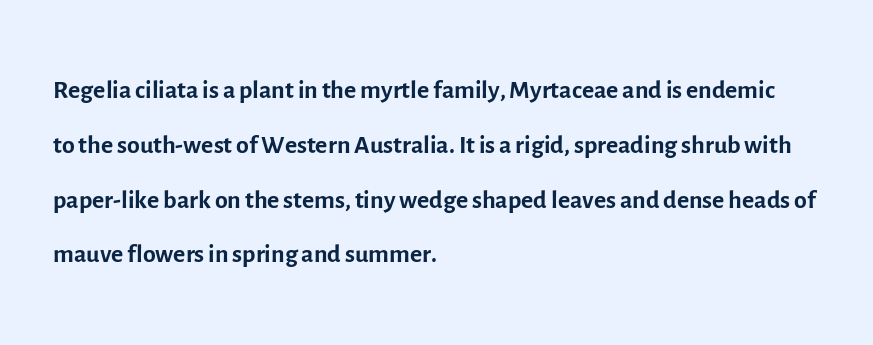
The image shows 37 px regular-weight sans-serif type, upright; set left-aligned, normal line spacing (1.48x), normal letter spacing, not underlined; a medium x-height.
